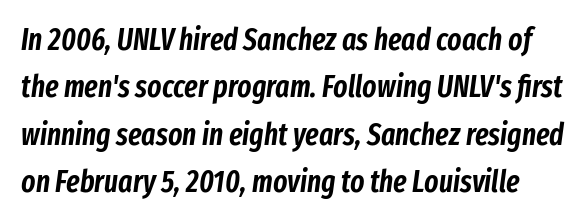
These lines keep a tight, regular rhythm from letter to letter. Emphasis-style slanted type is in use. The passage shown is typed in a proportional face where columns would drift. A bare baseline throughout the passage. The designer left line spacing at the default.
